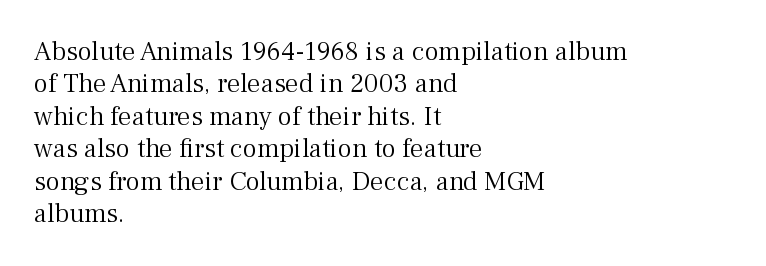
Q: Is the text bold? A: No.
Q: Is the text italic (slanted)? A: No, it is upright.
Q: Is the text underlined? A: No.
Q: How is the paragraph aligned? A: Left-aligned.
Q: Is the spacing between letters normal or unusually wide? A: Normal.
